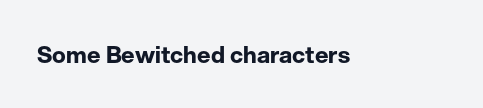
The image shows 23 px bold type, upright; set normal letter spacing, not underlined.
